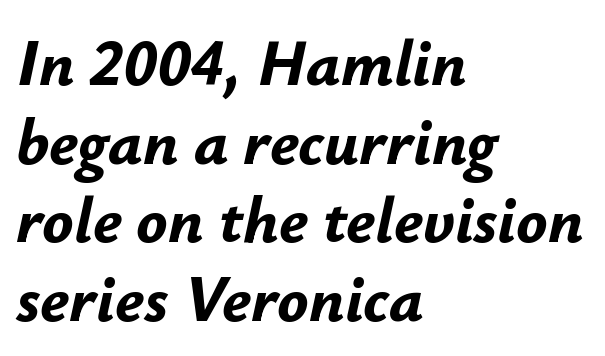
I'd describe the lettering as bold — thick and assertive. The face used here is proportionally spaced, like ordinary book or web type. Here the glyphs are tracked normally, forming tight word shapes. The glyphs look as if they've been sheared to an angle. The string is rendered with underlining switched off. The rag falls on the right side of this text block.
